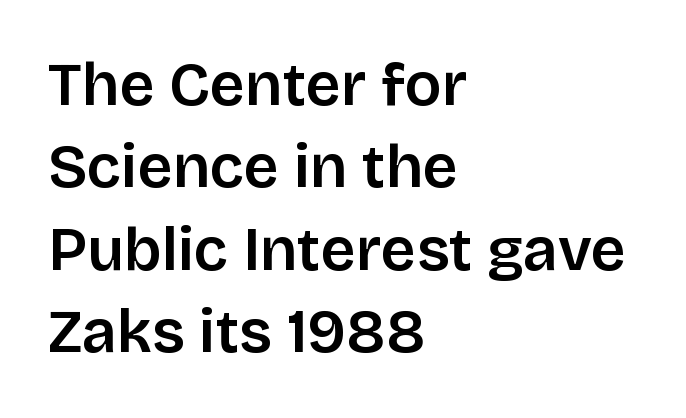
Observe the ordinary spacing: letters are neighbours, not strangers. Letterform terminals end flat and unadorned throughout the passage. Honestly, the row spacing looks completely unremarkable. Teacher's note: observe the even left margin — that is flush-left alignment.
